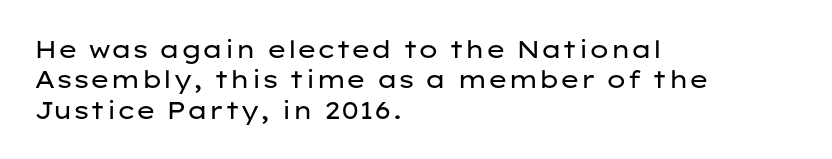
The image shows 24 px text type, upright; set left-aligned, normal line spacing (1.27x), normal letter spacing, not underlined.
